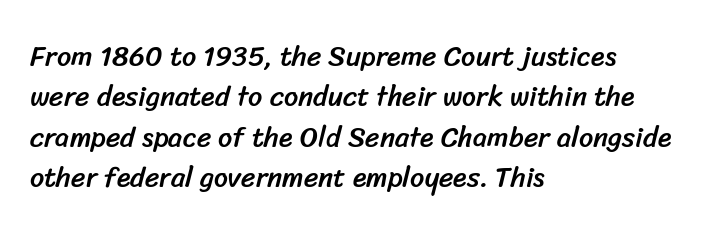
The image shows 28 px sans-serif type; set left-aligned, normal line spacing (1.44x), normal letter spacing, not underlined; low stroke contrast and a medium x-height.
